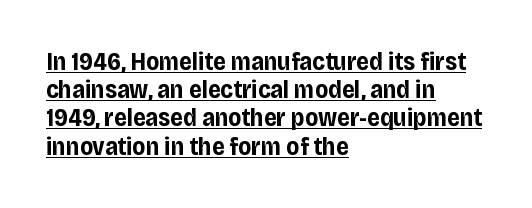
{"italic": "no", "bold": "yes", "underline": "yes", "align": "left", "line_spacing": "tight", "line_spacing_ratio": 1.13, "letter_spacing": "normal", "letter_spacing_em": 0.0, "glyph_px": 25}
